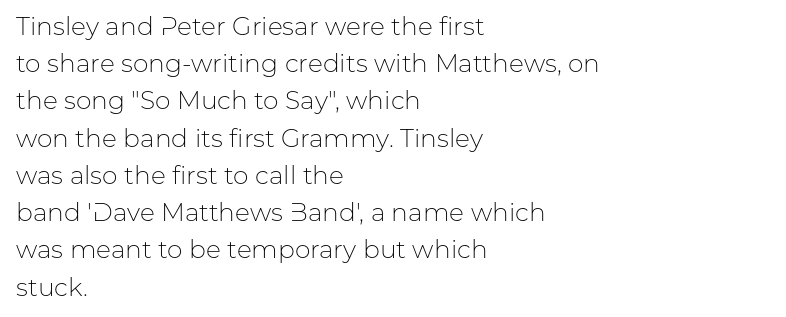
{"italic": "no", "bold": "no", "underline": "no", "align": "left", "line_spacing": "normal", "line_spacing_ratio": 1.49, "letter_spacing": "normal", "letter_spacing_em": 0.0, "glyph_px": 25}
